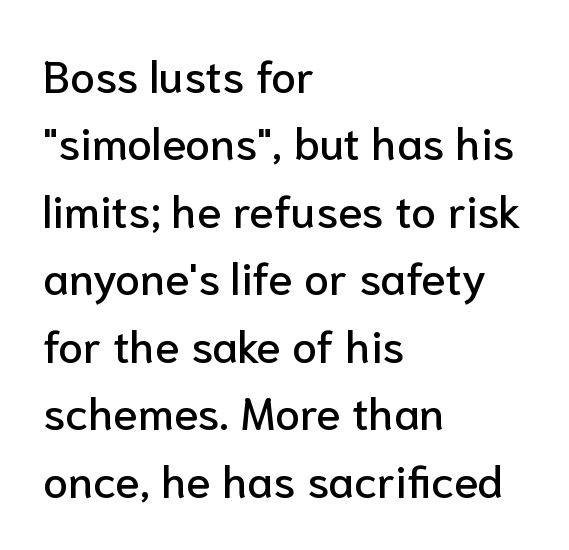
Q: Is the text italic (slanted)? A: No, it is upright.
Q: Is the typeface a serif or a sans-serif typeface? A: Sans-serif.
Q: Is the text underlined? A: No.
Q: How is the paragraph aligned? A: Left-aligned.
Q: Is the spacing between letters normal or unusually wide? A: Normal.
Q: Is the spacing between lines tight, normal or loose? A: Normal.
Q: Width (condensed, normal, or wide)? A: Normal.
Q: Stroke contrast? A: Low.
Q: x-height? A: Medium.
Q: Monospaced? A: No.
